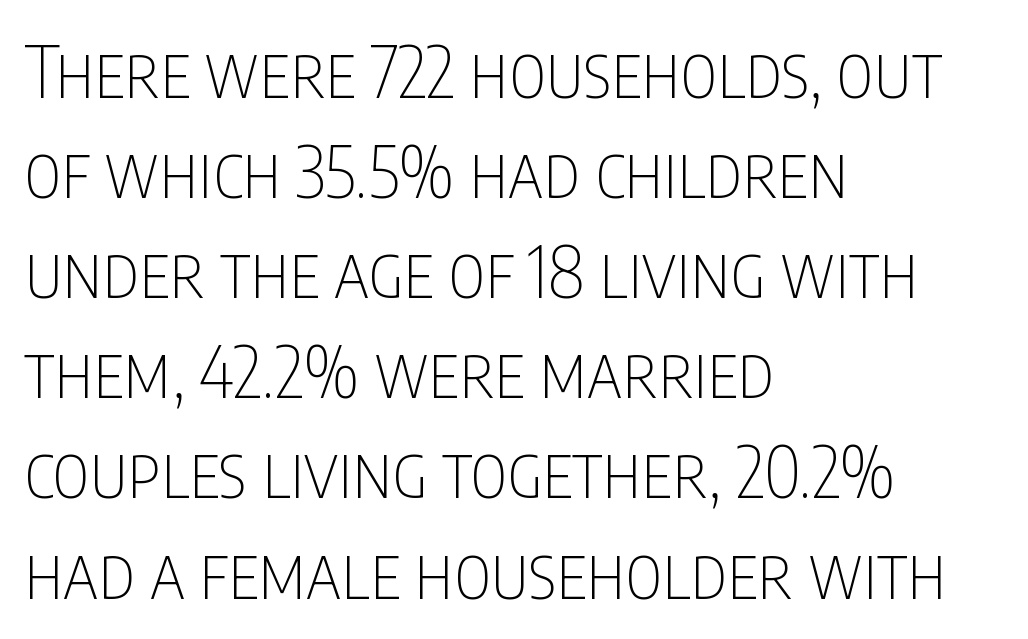
The lines sit at an ordinary, default distance from one another. Reading down the block, your eye returns to a fixed left position each line. The type family on display is of the sans-serif kind. The letters stand straight up with perfectly vertical stems.
